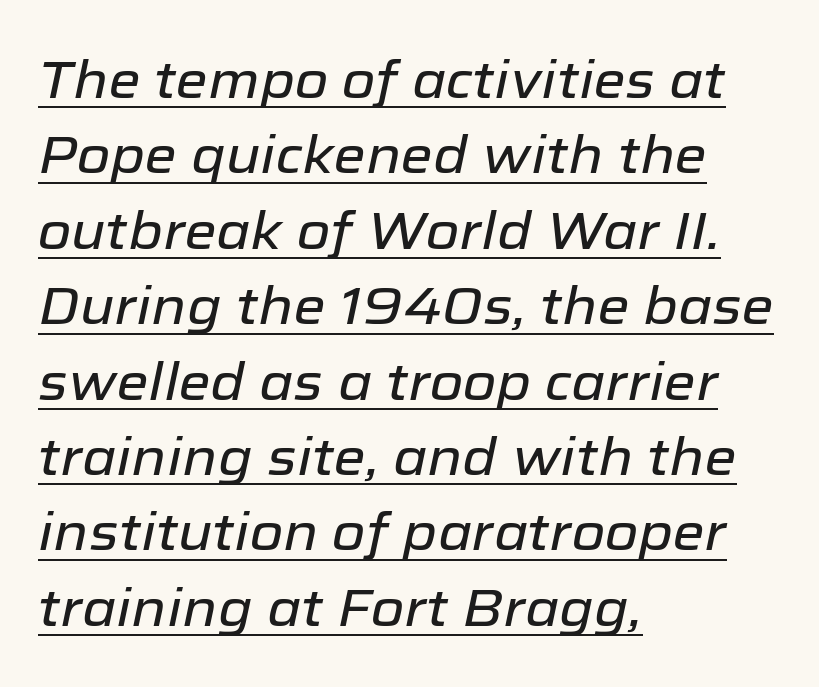
Q: Is the text italic (slanted)? A: Yes, it leans right by about 12 degrees.
Q: Is the text underlined? A: Yes.
Q: How is the paragraph aligned? A: Left-aligned.
Q: Is the spacing between letters normal or unusually wide? A: Normal.
Q: Is the spacing between lines tight, normal or loose? A: Normal.
Q: Width (condensed, normal, or wide)? A: Normal.
Q: Stroke contrast? A: Low.
Q: x-height? A: Medium.
Q: Monospaced? A: No.
